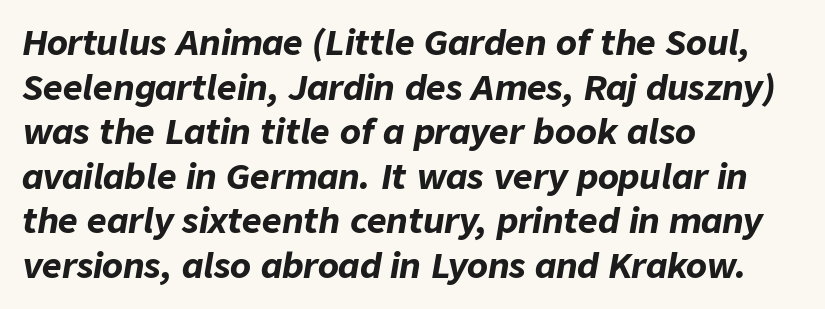
{"italic": "yes", "lean": "right", "slant_degrees": 9, "bold": "yes", "weight": "bold", "width": "normal", "stroke_contrast": "low", "x_height": "medium", "monospaced": "no", "underline": "no", "align": "left", "line_spacing": "normal", "line_spacing_ratio": 1.31, "letter_spacing": "normal", "letter_spacing_em": 0.0, "glyph_px": 34}
